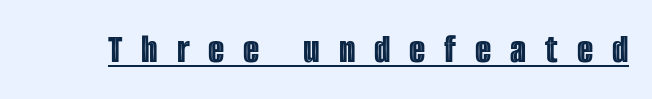
{"italic": "no", "width": "condensed", "x_height": "large", "monospaced": "no", "underline": "yes", "letter_spacing": "wide", "letter_spacing_em": 0.45, "glyph_px": 42}
